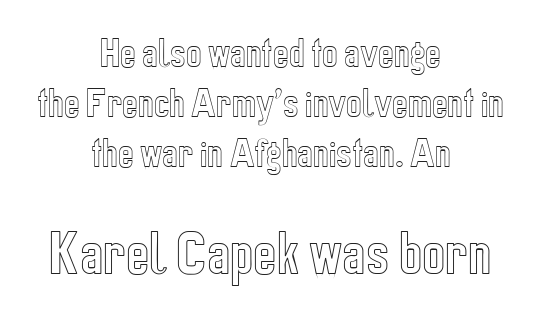
{"italic": "no", "width": "condensed", "x_height": "medium", "monospaced": "no", "underline": "no", "align": "center", "line_spacing": "normal", "line_spacing_ratio": 1.51, "letter_spacing": "normal", "letter_spacing_em": 0.0, "larger_block": "second", "size_ratio": 1.48, "glyph_px": 49}
